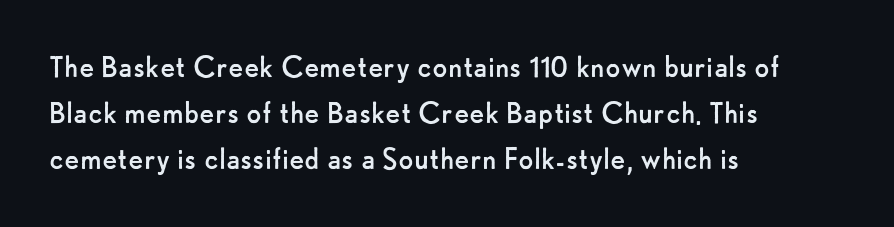
The image shows 35 px regular-weight sans-serif type, upright; set left-aligned, normal line spacing (1.32x), normal letter spacing, not underlined; low stroke contrast and a small x-height.
